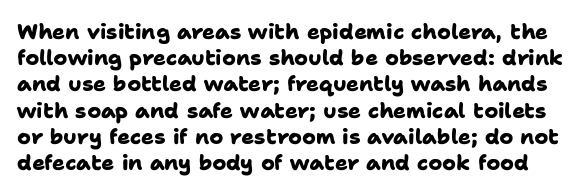
Compared with typical paragraphs, the rows here are spaced about the same. Observe the ordinary spacing: letters are neighbours, not strangers. Notice how thick the strokes are: this is what a full bold looks like. The area under the type is left untouched.
